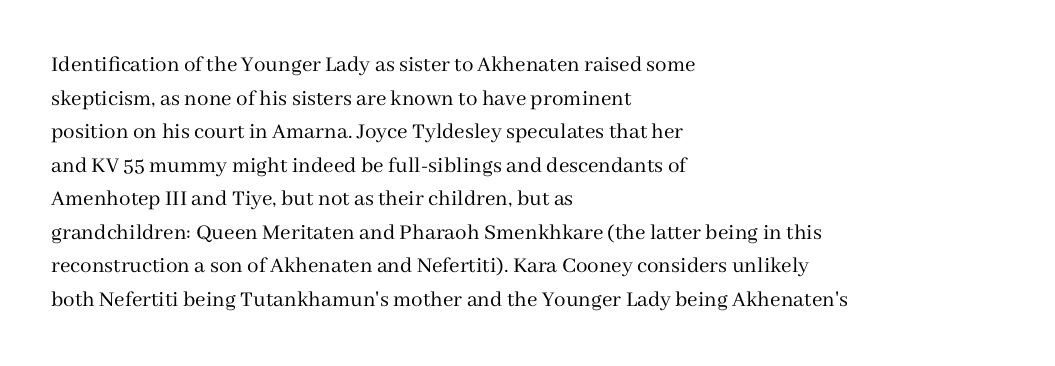
Q: Is the text bold? A: No.
Q: Is the text italic (slanted)? A: No, it is upright.
Q: Is the text underlined? A: No.
Q: How is the paragraph aligned? A: Left-aligned.
Q: Is the spacing between letters normal or unusually wide? A: Normal.
Q: Is the spacing between lines tight, normal or loose? A: Normal.
